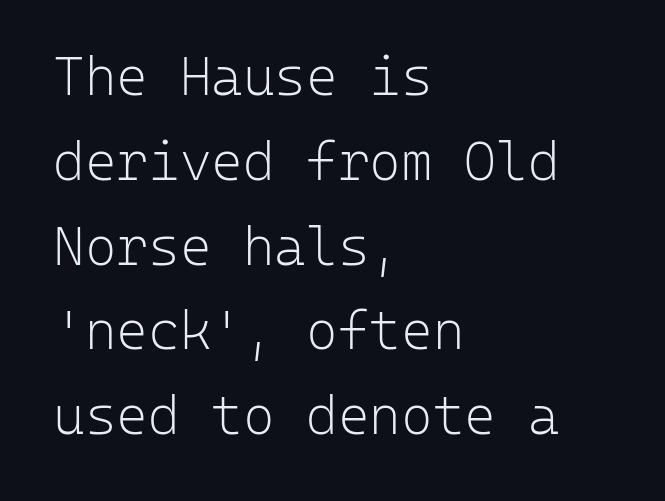
{"serif": "no", "italic": "no", "bold": "no", "weight": "light", "width": "normal", "stroke_contrast": "low", "x_height": "medium", "monospaced": "yes", "underline": "no", "align": "left", "line_spacing": "normal", "line_spacing_ratio": 1.57, "letter_spacing": "normal", "letter_spacing_em": 0.0, "glyph_px": 54}
